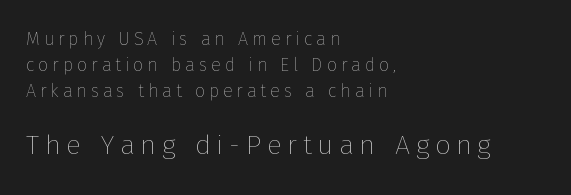
Q: Is the text bold? A: No.
Q: Is the text italic (slanted)? A: No, it is upright.
Q: Is the text underlined? A: No.
Q: How is the paragraph aligned? A: Left-aligned.
Q: Is the spacing between letters normal or unusually wide? A: Unusually wide.
Q: Is the spacing between lines tight, normal or loose? A: Normal.
Q: Which block of text is set in a larger size, the first (top) or the second (bottom)? A: The second (bottom) one.
